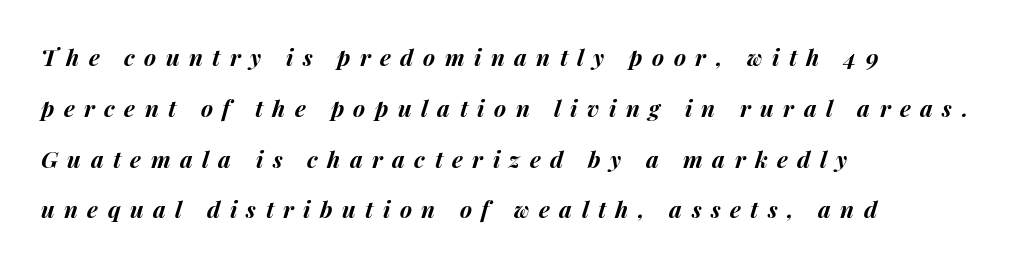
The passage is arranged the way most books set body copy — flush left. The baseline area is clear. Honestly, the letter spacing is so wide it's the main thing you notice. Quick note: italic. How heavy is the stroke? Heavy — this is a bold.
